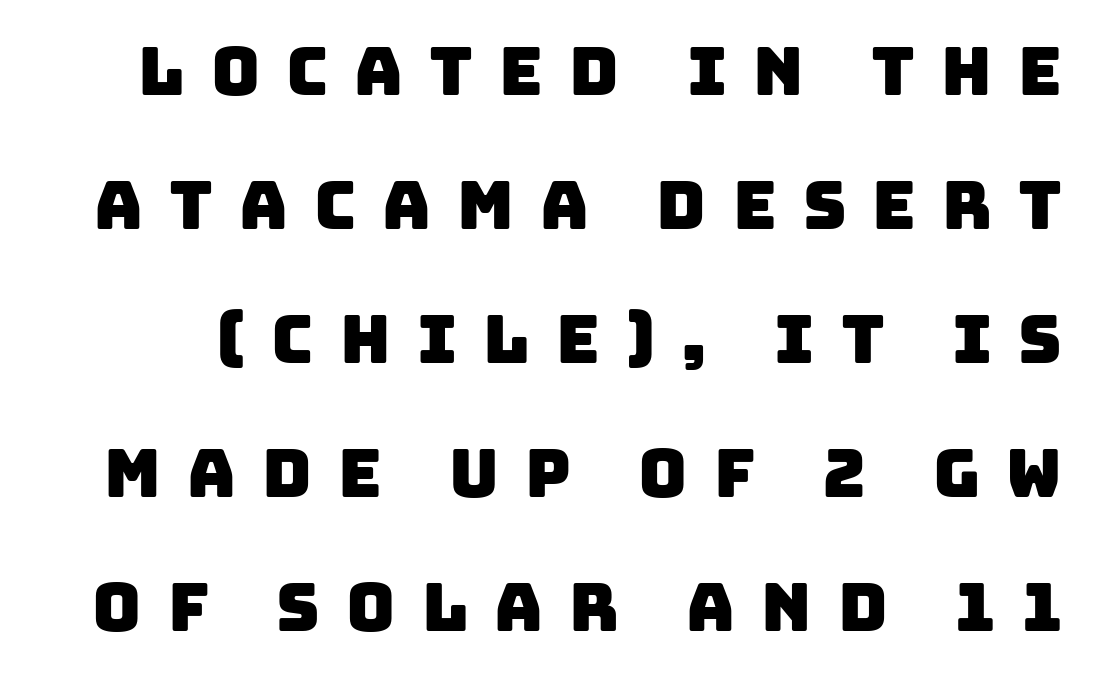
{"serif": "no", "width": "normal", "stroke_contrast": "low", "x_height": "large", "monospaced": "no", "underline": "no", "line_spacing": "loose", "line_spacing_ratio": 2.0, "letter_spacing": "wide", "letter_spacing_em": 0.39, "glyph_px": 67}
